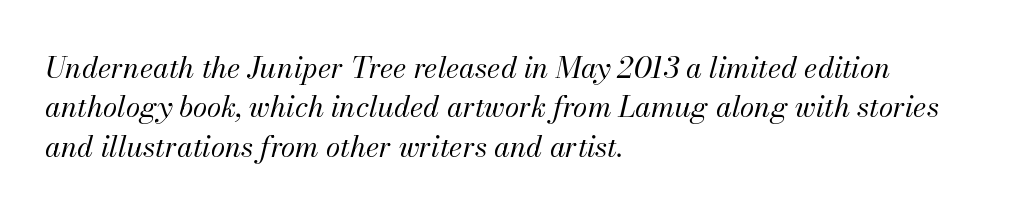
The image shows 29 px regular-weight type, italic (leaning right); set left-aligned, normal line spacing (1.36x), normal letter spacing, not underlined; medium stroke contrast and a small x-height.
